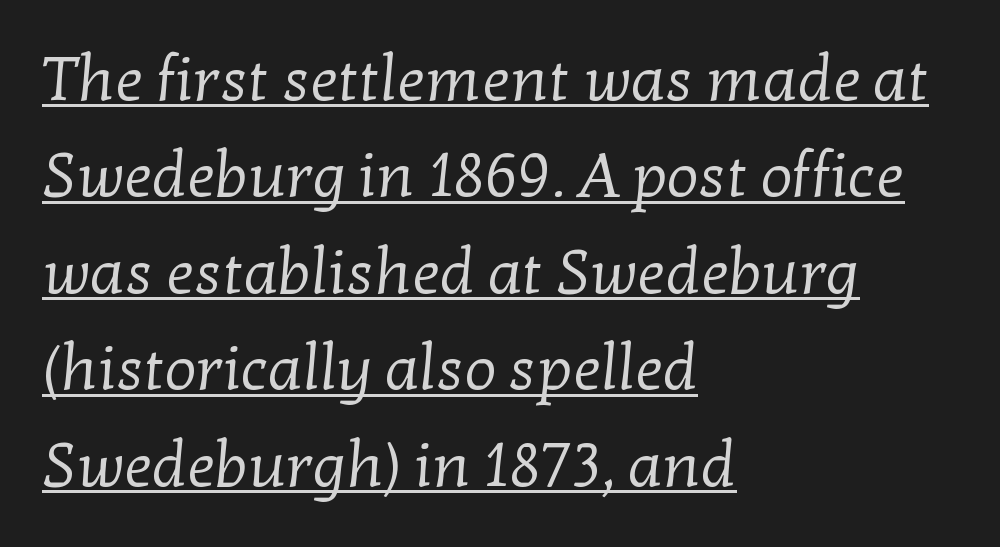
{"serif": "yes", "bold": "no", "weight": "regular", "width": "normal", "stroke_contrast": "low", "x_height": "medium", "monospaced": "no", "underline": "yes", "align": "left", "line_spacing": "normal", "line_spacing_ratio": 1.53, "letter_spacing": "normal", "letter_spacing_em": 0.0, "glyph_px": 63}
